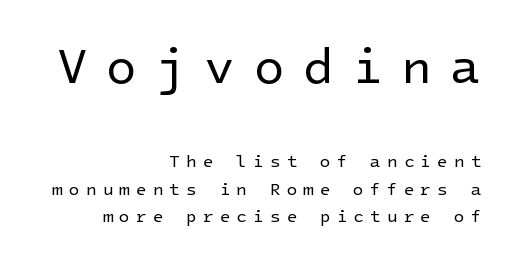
The image shows 50 px regular-weight sans-serif type, upright; set right-aligned, normal line spacing (1.61x), unusually wide letter spacing (+0.37 em), not underlined; the first (top) block is 2.94x larger; low stroke contrast and a medium x-height.
